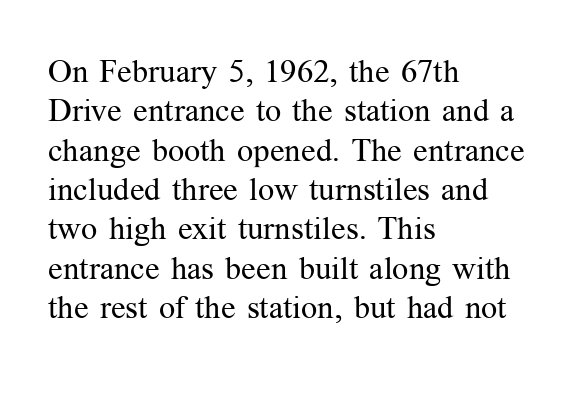
The image shows 32 px regular-weight serif type, upright; set left-aligned, line spacing 1.23x, normal letter spacing, not underlined; medium stroke contrast and a medium x-height.
